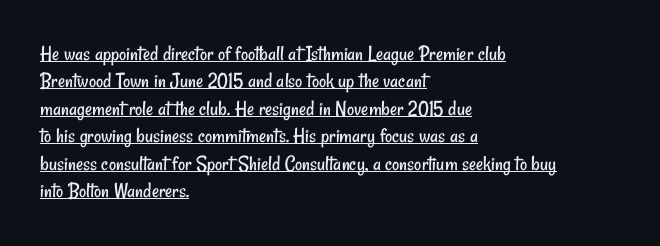
The image shows 22 px text type; set left-aligned, normal line spacing (1.25x), normal letter spacing, underlined.
